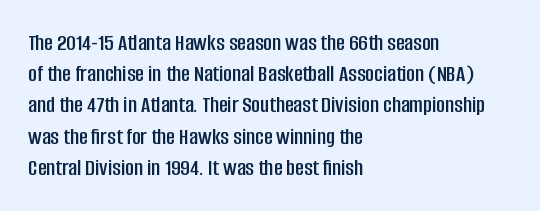
Does the copy run flush right? No — it runs flush left. The font's upright variant was chosen for this text. Descender tails drop into unmarked territory. Reading down the column, the eye jumps a familiar distance to each next line.
